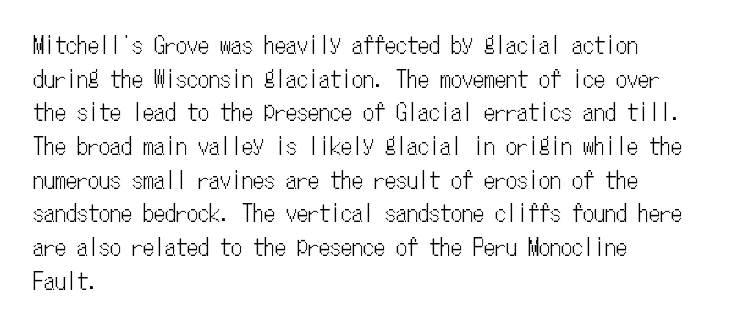
Q: Is the text italic (slanted)? A: No, it is upright.
Q: Is the text underlined? A: No.
Q: How is the paragraph aligned? A: Left-aligned.
Q: Is the spacing between letters normal or unusually wide? A: Normal.
Q: Is the spacing between lines tight, normal or loose? A: Normal.
